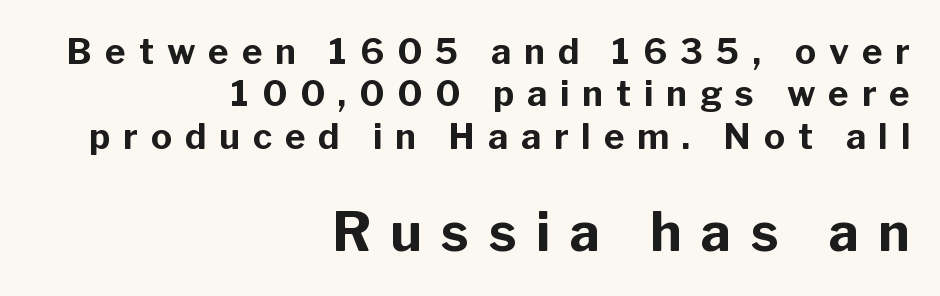
No feet cap the strokes, marking this as sans-serif type. Every row of glyphs terminates at an identical x-position on the right. Character size in the trailing block exceeds that of the leading block. The passage shown is typed in a proportional face where columns would drift. Spacing between characters has been opened up far beyond the box default.
